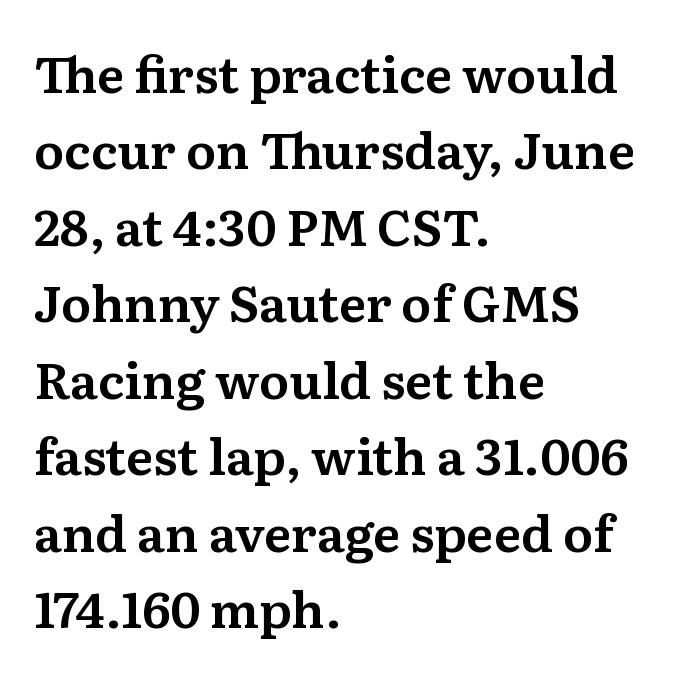
{"serif": "yes", "italic": "no", "width": "normal", "stroke_contrast": "medium", "x_height": "medium", "monospaced": "no", "underline": "no", "align": "left", "line_spacing": "normal", "line_spacing_ratio": 1.53, "letter_spacing": "normal", "letter_spacing_em": 0.0, "glyph_px": 50}
